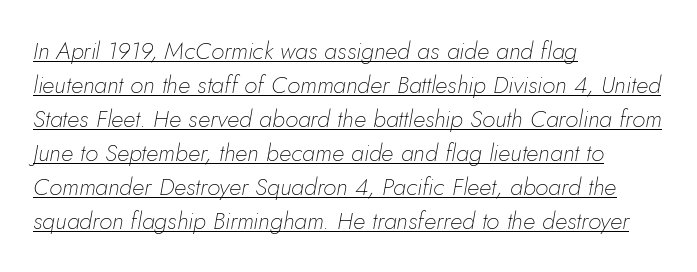
Q: Is the text bold? A: No.
Q: Is the text italic (slanted)? A: Yes, it leans right by about 5 degrees.
Q: Is the text underlined? A: Yes.
Q: How is the paragraph aligned? A: Left-aligned.
Q: Is the spacing between letters normal or unusually wide? A: Normal.
Q: Is the spacing between lines tight, normal or loose? A: Normal.
